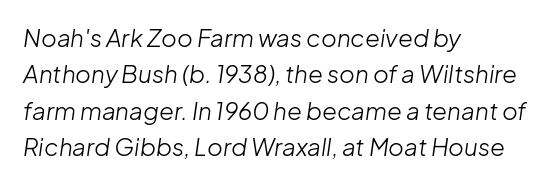
The image shows 24 px text type, italic (leaning right); set left-aligned, normal line spacing (1.52x), normal letter spacing, not underlined.
